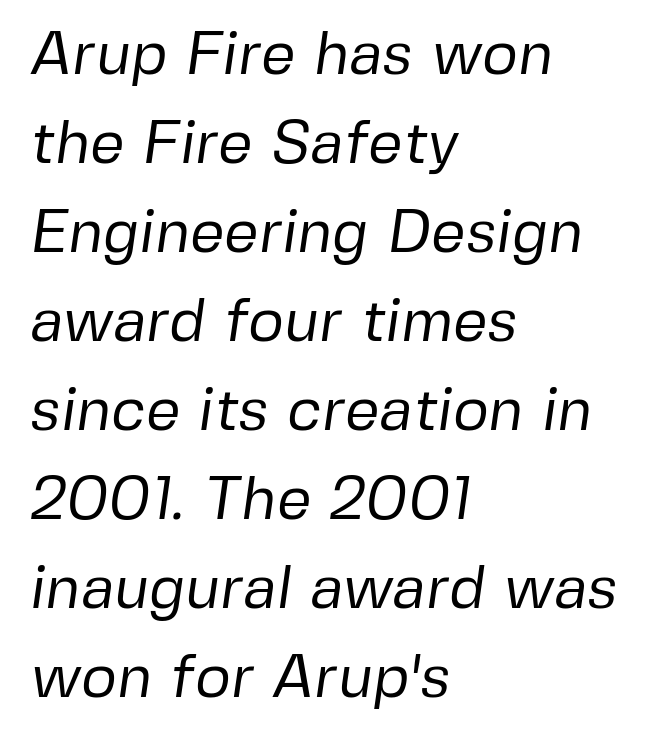
Rows of type keep a routine distance in the vertical direction. Stems here are at most as thick as an everyday book face. Short note: letters normally spaced. A typesetter would call this proportional, since set widths differ per character.
